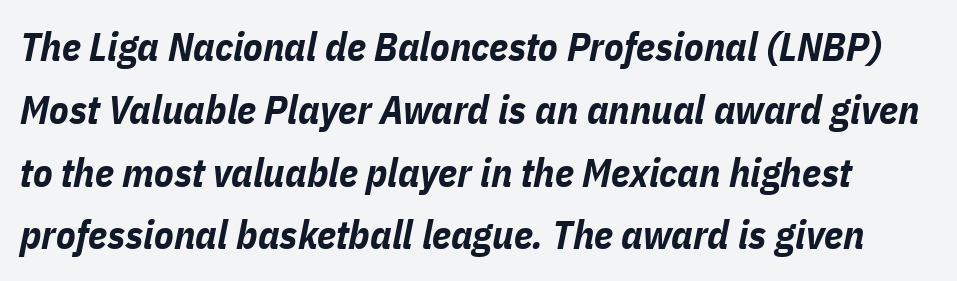
{"italic": "yes", "lean": "right", "slant_degrees": 11, "bold": "yes", "weight": "bold", "width": "condensed", "stroke_contrast": "low", "x_height": "medium", "monospaced": "no", "underline": "no", "line_spacing": "normal", "line_spacing_ratio": 1.57, "letter_spacing": "normal", "letter_spacing_em": 0.0, "glyph_px": 40}
